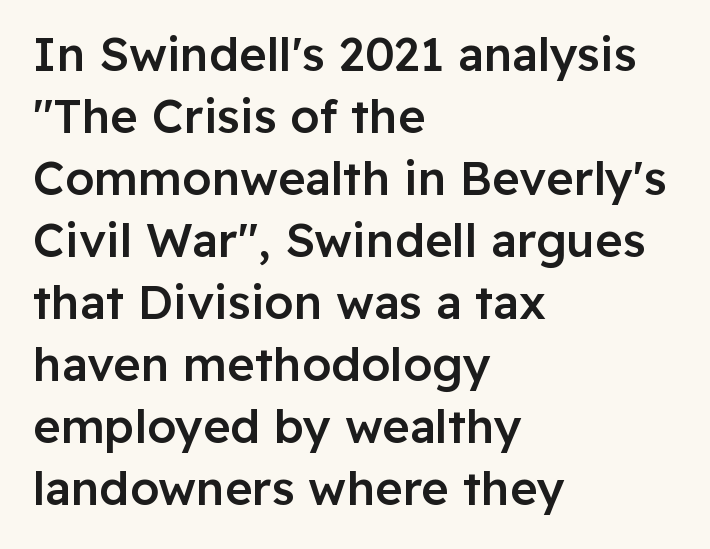
{"serif": "no", "italic": "no", "bold": "semi", "weight": "semibold", "width": "normal", "stroke_contrast": "low", "x_height": "medium", "monospaced": "no", "underline": "no", "align": "left", "line_spacing": "normal", "line_spacing_ratio": 1.32, "letter_spacing": "normal", "letter_spacing_em": 0.0, "glyph_px": 47}
